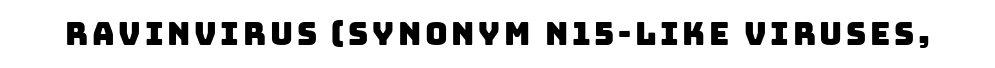
Q: Is the typeface a serif or a sans-serif typeface? A: Sans-serif.
Q: Is the text underlined? A: No.
Q: Width (condensed, normal, or wide)? A: Normal.
Q: Stroke contrast? A: Low.
Q: x-height? A: Large.
Q: Monospaced? A: No.
